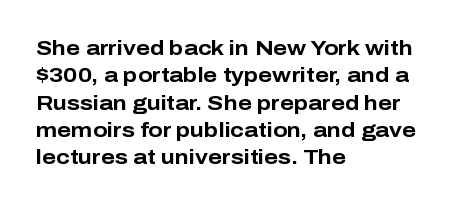
{"italic": "no", "bold": "yes", "underline": "no", "align": "left", "line_spacing": "normal", "line_spacing_ratio": 1.3, "letter_spacing": "normal", "letter_spacing_em": 0.0, "glyph_px": 21}
